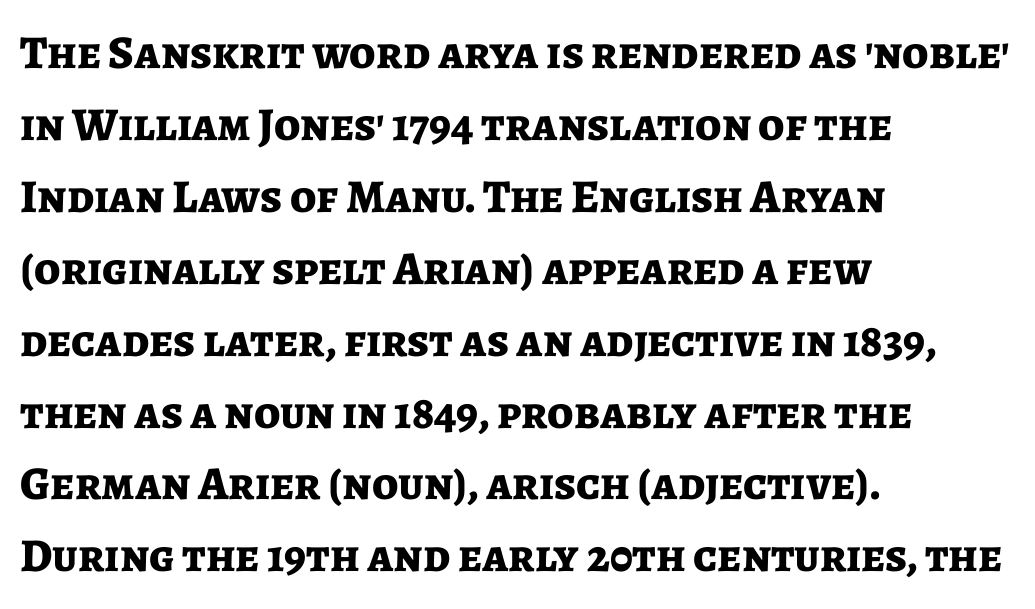
Casual observation: everything's shoved over to the left. A normal amount of white space separates one row of letters from the next. Nobody drew a line under any word here. The font's upright variant was chosen for this text. The letters advance in unequal steps, a hallmark of proportional type. Each letter's strokes conclude bluntly, with no projecting serifs.
